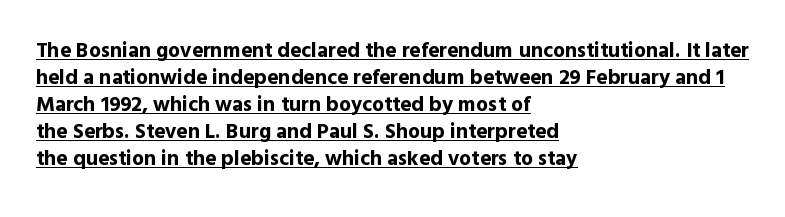
Q: Is the text bold? A: Yes.
Q: Is the text italic (slanted)? A: No, it is upright.
Q: Is the text underlined? A: Yes.
Q: How is the paragraph aligned? A: Left-aligned.
Q: Is the spacing between letters normal or unusually wide? A: Normal.
Q: Is the spacing between lines tight, normal or loose? A: Normal.
